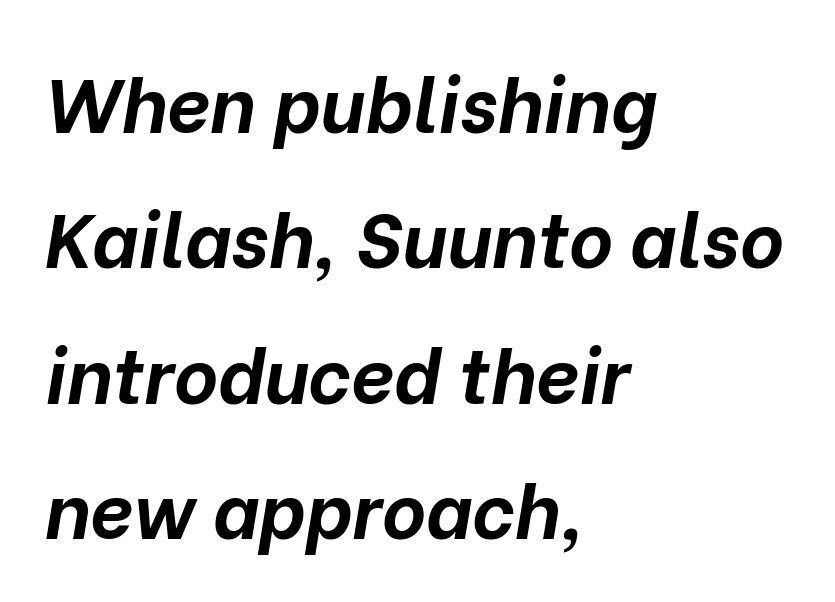
Q: Is the text bold? A: Yes.
Q: Is the text italic (slanted)? A: Yes, it leans right by about 10 degrees.
Q: Is the text underlined? A: No.
Q: How is the paragraph aligned? A: Left-aligned.
Q: Is the spacing between letters normal or unusually wide? A: Normal.
Q: Width (condensed, normal, or wide)? A: Normal.
Q: Stroke contrast? A: Low.
Q: x-height? A: Medium.
Q: Monospaced? A: No.
